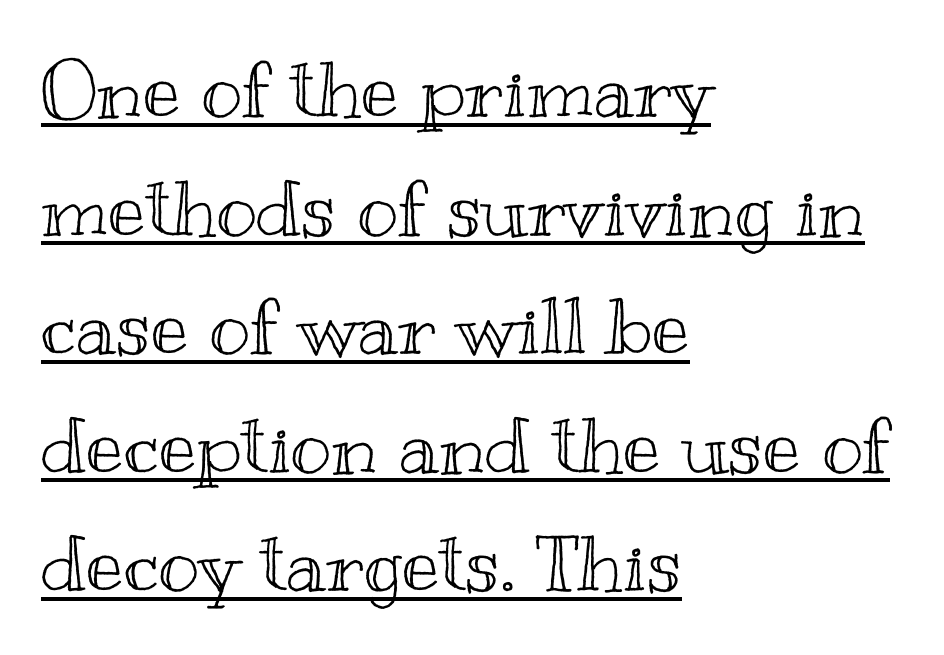
The image shows 78 px wide type, upright; set left-aligned, normal line spacing (1.52x), normal letter spacing, underlined; a small x-height.
